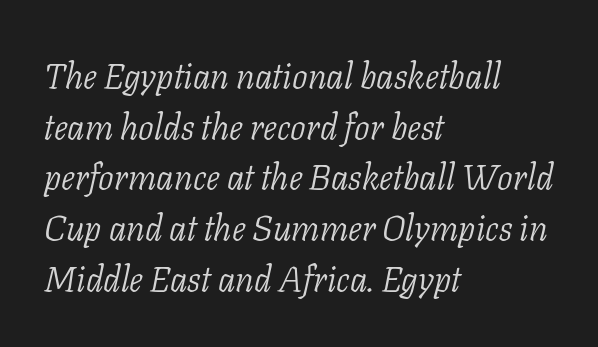
The image shows 35 px light serif type, italic (leaning right); set left-aligned, normal line spacing (1.45x), normal letter spacing, not underlined; low stroke contrast and a medium x-height.
